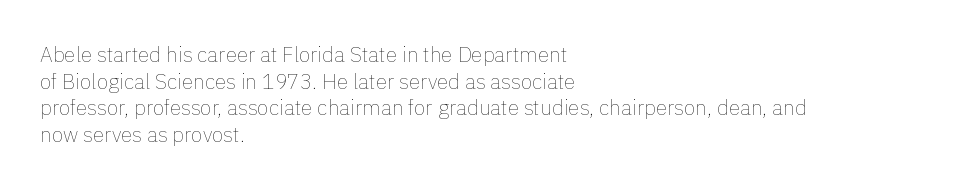
Q: Is the text bold? A: No.
Q: Is the text italic (slanted)? A: No, it is upright.
Q: Is the text underlined? A: No.
Q: How is the paragraph aligned? A: Left-aligned.
Q: Is the spacing between letters normal or unusually wide? A: Normal.
Q: Is the spacing between lines tight, normal or loose? A: Normal.
